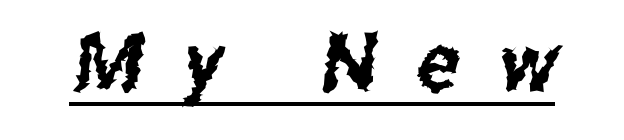
Students, note that the glyphs here are deliberately spaced far apart. The type family on display is of the sans-serif kind. Quick note: underline on. Spacing verdict: proportional, widths tailored to each character.
